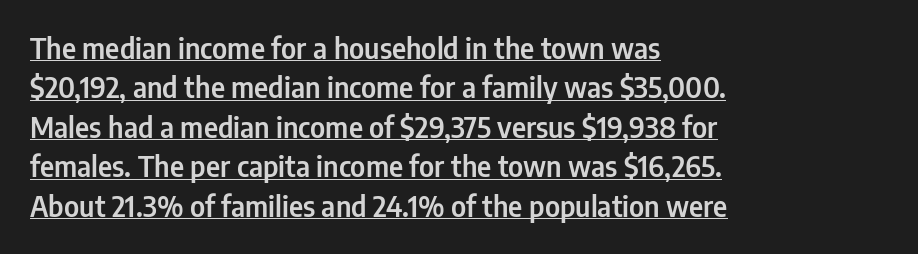
{"serif": "no", "italic": "no", "width": "condensed", "stroke_contrast": "low", "x_height": "medium", "monospaced": "no", "underline": "yes", "align": "left", "line_spacing": "normal", "line_spacing_ratio": 1.41, "letter_spacing": "normal", "letter_spacing_em": 0.0, "glyph_px": 28}
